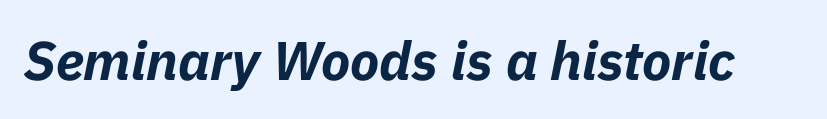
Q: Is the text bold? A: Yes.
Q: Is the text italic (slanted)? A: Yes, it leans right by about 11 degrees.
Q: Is the text underlined? A: No.
Q: Is the spacing between letters normal or unusually wide? A: Normal.
Q: Width (condensed, normal, or wide)? A: Normal.
Q: Stroke contrast? A: Low.
Q: x-height? A: Medium.
Q: Monospaced? A: No.
